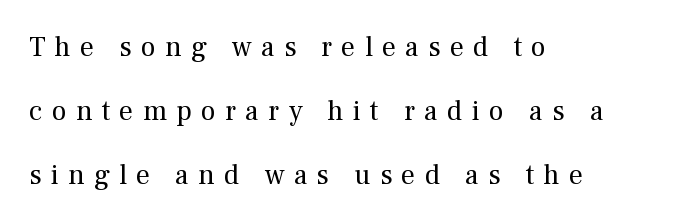
The gaps between neighbouring characters are conspicuously large. No letter is thick-stroked: the sample isn't bold. The zone under the glyphs is completely vacant. All the whitespace from short lines collects on the right. What's the leading like? Stretched, with rows far apart.
